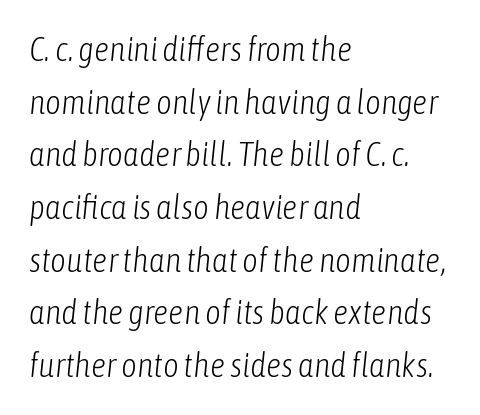
The image shows 34 px light, condensed type, italic (leaning right); set left-aligned, normal line spacing (1.55x), normal letter spacing, not underlined; low stroke contrast and a medium x-height.
